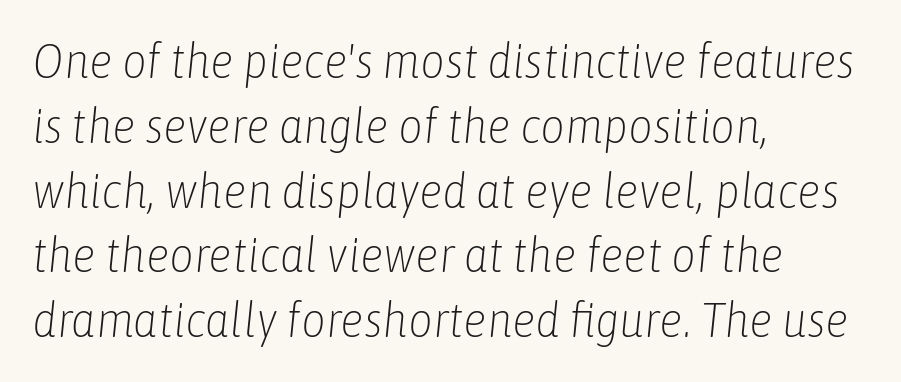
Q: Is the text bold? A: No.
Q: Is the text italic (slanted)? A: Yes, it leans right by about 6 degrees.
Q: Is the text underlined? A: No.
Q: How is the paragraph aligned? A: Left-aligned.
Q: Is the spacing between letters normal or unusually wide? A: Normal.
Q: Is the spacing between lines tight, normal or loose? A: Normal.
Q: Width (condensed, normal, or wide)? A: Condensed.
Q: Stroke contrast? A: Low.
Q: x-height? A: Medium.
Q: Monospaced? A: No.
